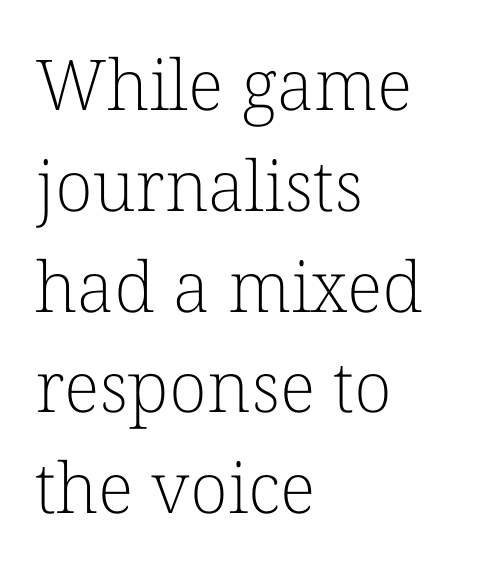
The lines in this sample share a left origin and differ only in where they stop. Designer's note — italics off, roman on. The foot of each line stays bare and open. The type is set solid horizontally, with unmodified tracking.
